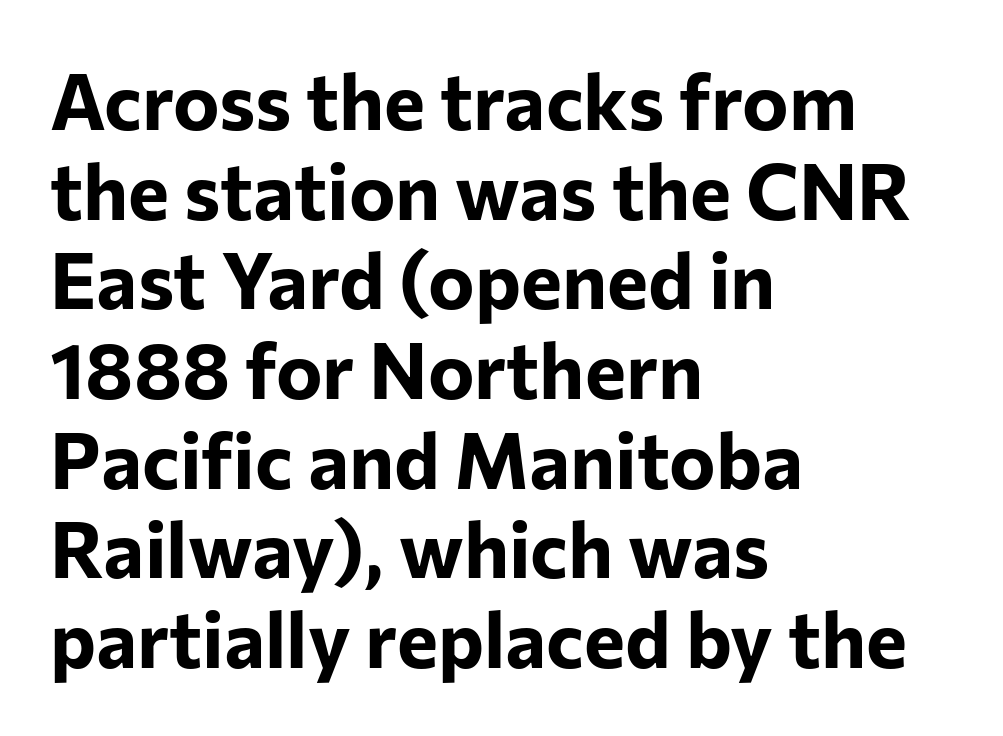
The image shows 78 px bold sans-serif type, upright; set left-aligned, tight line spacing (1.15x), normal letter spacing, not underlined; low stroke contrast and a medium x-height.
